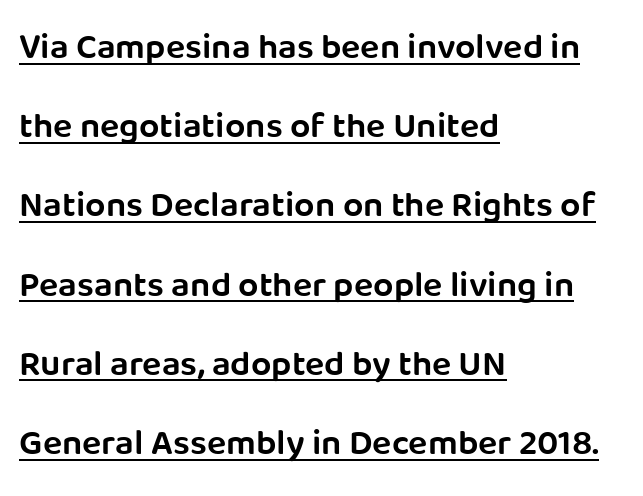
Regarding leading, the lines here are spaced well apart. Are there feet on the stems? There aren't — it's a sans. The rendering uses natural spacing where letterforms have individual widths. The specimen includes a rule beneath the text block's lines. If you drew a line through each stem, it would be perfectly vertical.
